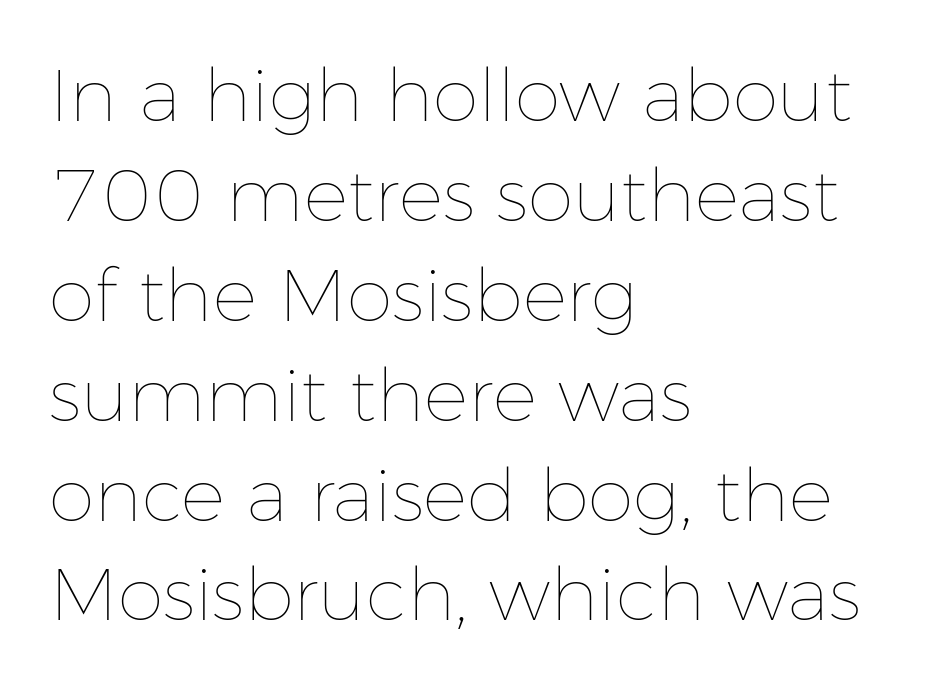
Q: Is the text bold? A: No.
Q: Is the text italic (slanted)? A: No, it is upright.
Q: Is the text underlined? A: No.
Q: How is the paragraph aligned? A: Left-aligned.
Q: Is the spacing between letters normal or unusually wide? A: Normal.
Q: Is the spacing between lines tight, normal or loose? A: Normal.
Q: Width (condensed, normal, or wide)? A: Normal.
Q: Stroke contrast? A: Low.
Q: x-height? A: Medium.
Q: Monospaced? A: No.
